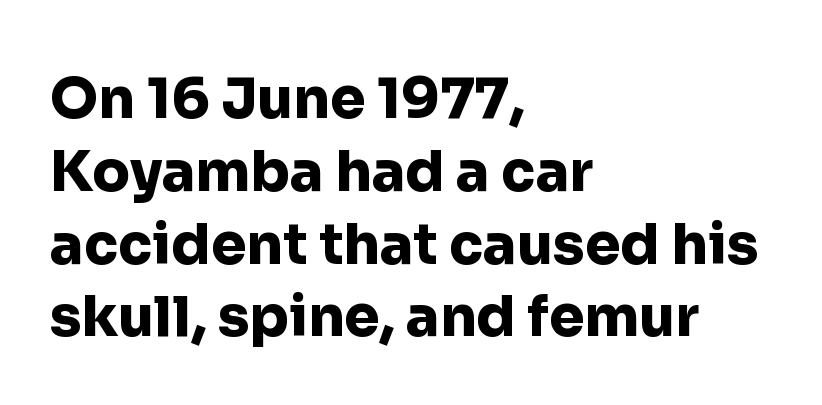
{"serif": "no", "italic": "no", "bold": "yes", "weight": "heavy", "width": "normal", "stroke_contrast": "low", "x_height": "medium", "monospaced": "no", "underline": "no", "align": "left", "line_spacing": "normal", "line_spacing_ratio": 1.3, "letter_spacing": "normal", "letter_spacing_em": 0.0, "glyph_px": 56}
